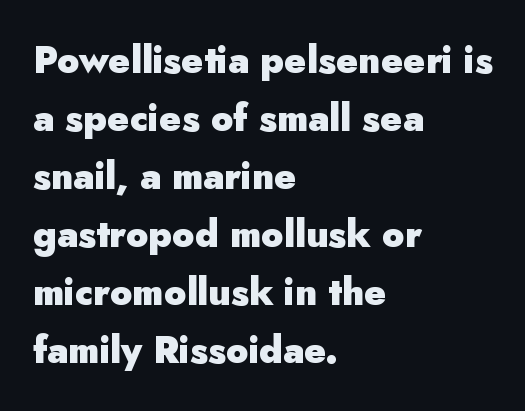
{"serif": "no", "italic": "no", "bold": "yes", "weight": "heavy", "width": "normal", "stroke_contrast": "low", "x_height": "small", "monospaced": "no", "underline": "no", "align": "left", "line_spacing": "normal", "line_spacing_ratio": 1.57, "letter_spacing": "normal", "letter_spacing_em": 0.0, "glyph_px": 37}
